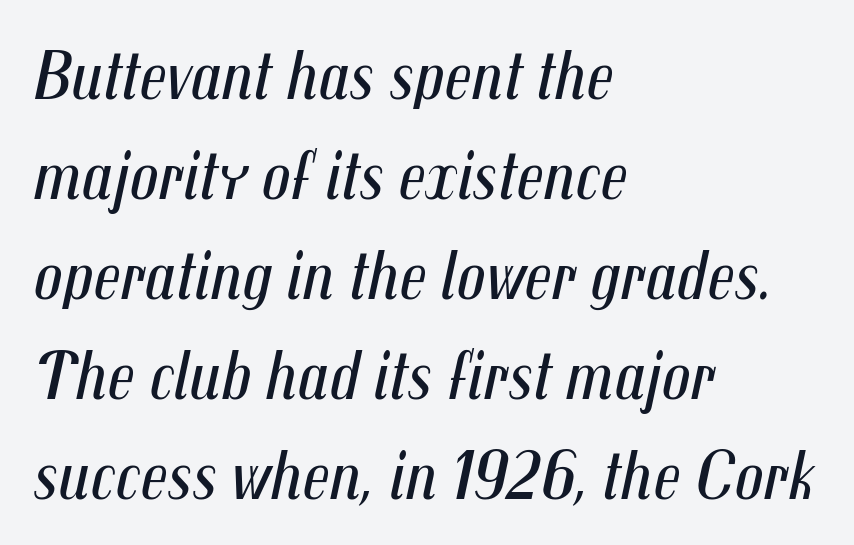
Is this a fixed-width face? No — the glyphs have proportional, varying widths. Italic? Definitely — the glyphs are oblique. The designer left line spacing at the default. Which margin do the lines hug? The left one — the right edge is uneven.
